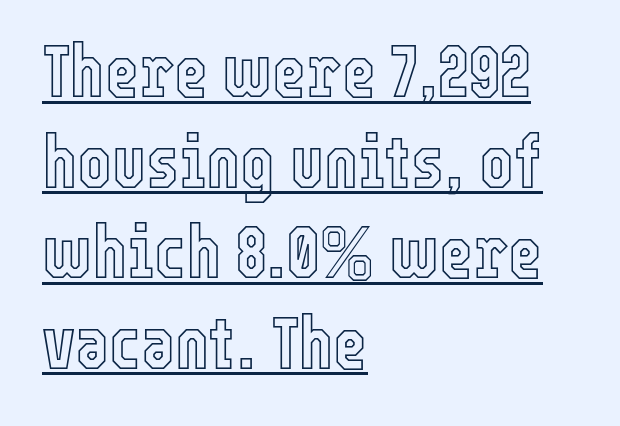
Each letter keeps its own natural width here, so spacing adapts to shape. What decoration does the sample have? An underline. Typeset ragged right — the left edge is the straight one. When letters stand straight like this, we call the style roman or upright. Words appear dense and cohesive because spacing is normal.
